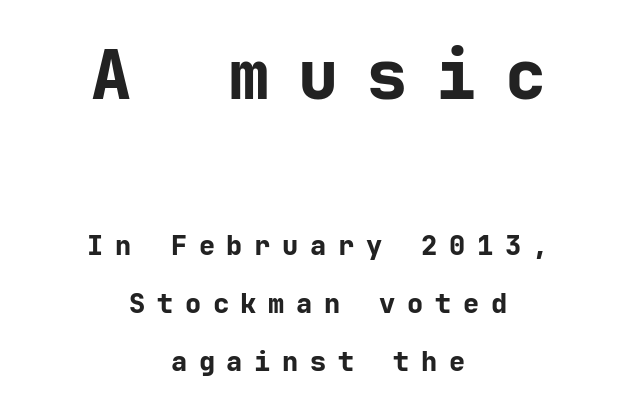
The image shows 67 px bold sans-serif type, upright; set centered, loose line spacing (2.14x), unusually wide letter spacing (+0.43 em), not underlined; the first (top) block is 2.48x larger; low stroke contrast and a medium x-height.
